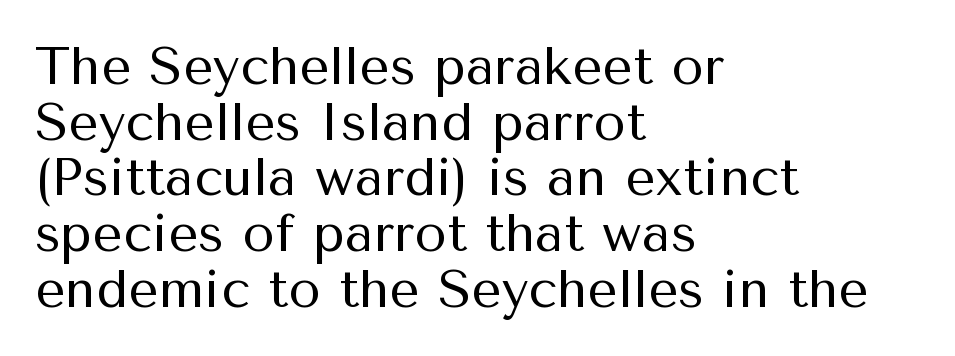
The image shows 53 px regular-weight sans-serif type, upright; set left-aligned, tight line spacing (1.05x), normal letter spacing, not underlined; medium stroke contrast and a medium x-height.
